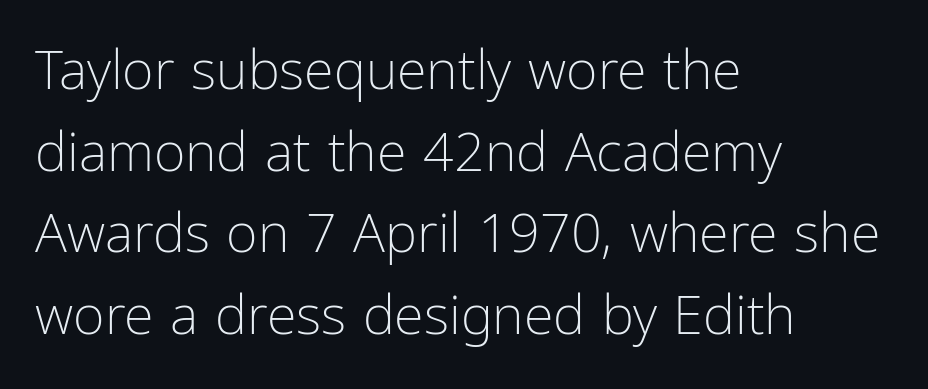
The image shows 54 px light, condensed sans-serif type, upright; set left-aligned, normal line spacing (1.51x), normal letter spacing, not underlined; low stroke contrast and a medium x-height.
